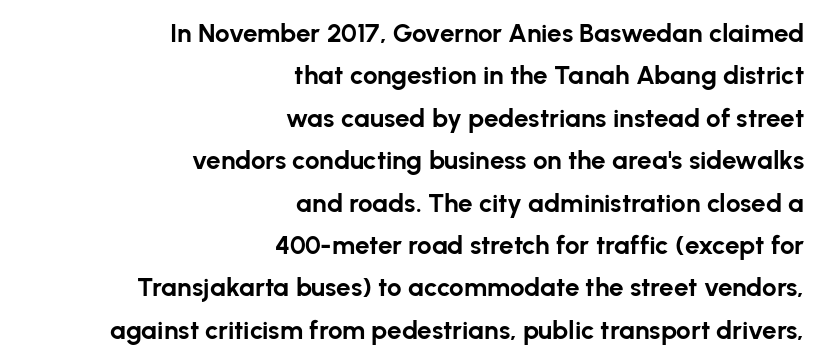
{"italic": "no", "bold": "yes", "underline": "no", "align": "right", "line_spacing": "normal", "line_spacing_ratio": 1.63, "letter_spacing": "normal", "letter_spacing_em": 0.0, "glyph_px": 26}
